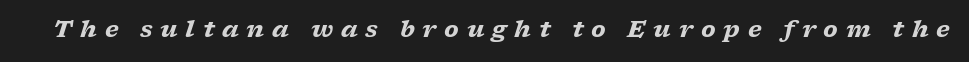
{"italic": "yes", "lean": "right", "slant_degrees": 17, "bold": "yes", "underline": "no", "letter_spacing": "wide", "letter_spacing_em": 0.34, "glyph_px": 23}
